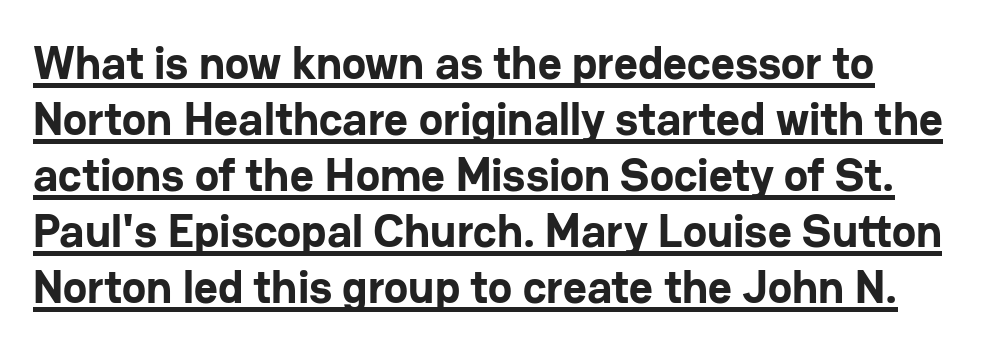
{"serif": "no", "italic": "no", "bold": "yes", "weight": "bold", "width": "normal", "stroke_contrast": "low", "x_height": "medium", "monospaced": "no", "underline": "yes", "line_spacing_ratio": 1.22, "letter_spacing": "normal", "letter_spacing_em": 0.0, "glyph_px": 46}
